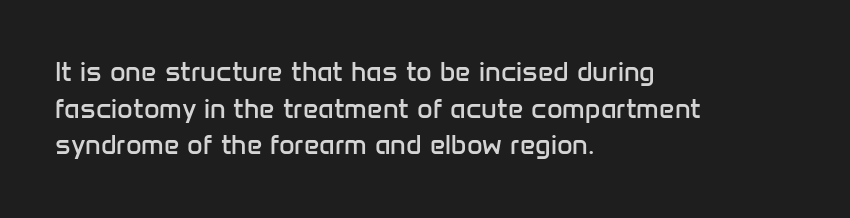
{"italic": "no", "bold": "no", "underline": "no", "align": "left", "line_spacing": "normal", "line_spacing_ratio": 1.36, "letter_spacing": "normal", "letter_spacing_em": 0.0, "glyph_px": 27}
